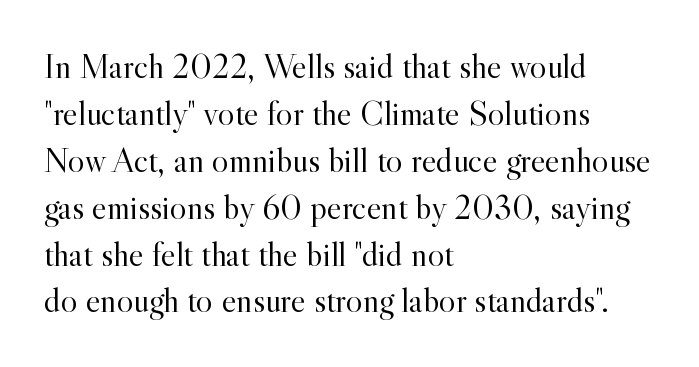
Here the glyphs are tracked normally, forming tight word shapes. Proportional: the letters do not fall into vertical columns. One-word summary of the alignment: left. The space directly below the letters is spotless.
